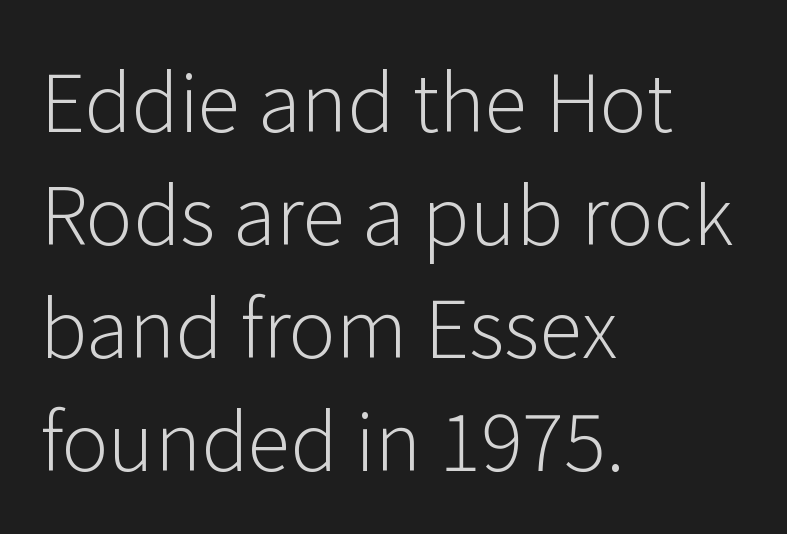
{"serif": "no", "italic": "no", "bold": "no", "weight": "light", "width": "normal", "stroke_contrast": "low", "x_height": "medium", "monospaced": "no", "underline": "no", "align": "left", "line_spacing": "normal", "line_spacing_ratio": 1.43, "letter_spacing": "normal", "letter_spacing_em": 0.0, "glyph_px": 79}
